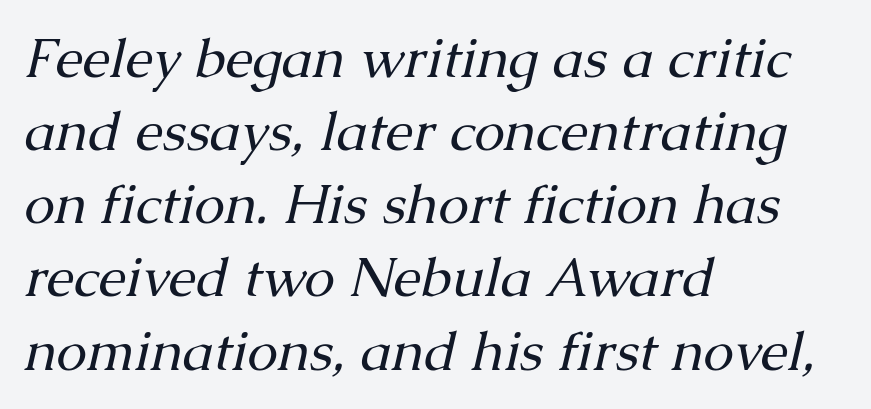
No extra tracking has been applied to these lines. Quick note: italic. Summary of vertical rhythm: regular, with standard interline spacing. Stroke mass is kept to a normal reading level or below. The passage shown is typed in a proportional face where columns would drift. Anything drawn beneath the words? Only blank space.
